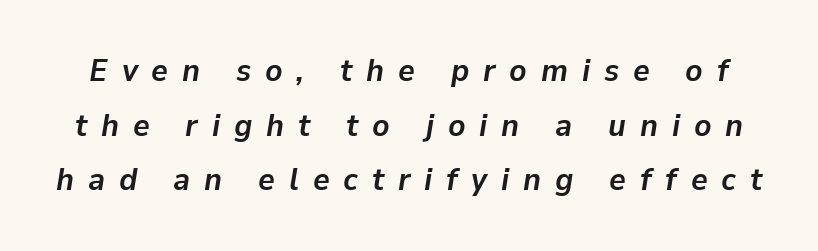
{"italic": "yes", "lean": "right", "slant_degrees": 9, "bold": "yes", "weight": "semibold", "width": "normal", "stroke_contrast": "low", "x_height": "medium", "monospaced": "no", "underline": "no", "line_spacing_ratio": 1.71, "letter_spacing": "wide", "letter_spacing_em": 0.43, "glyph_px": 32}
